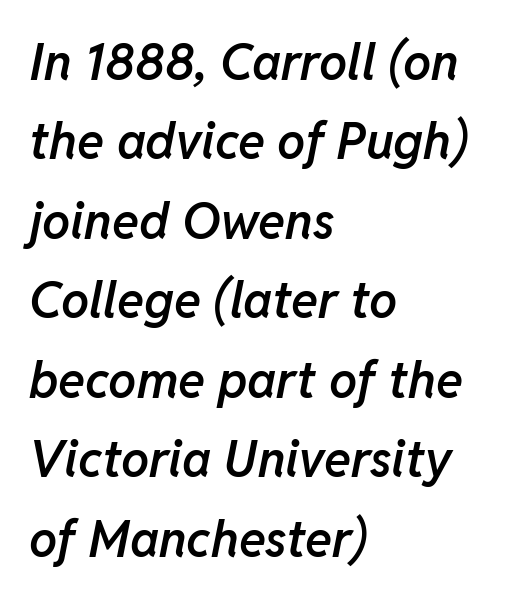
{"italic": "yes", "lean": "right", "slant_degrees": 11, "bold": "semi", "weight": "semibold", "width": "normal", "stroke_contrast": "low", "x_height": "medium", "monospaced": "no", "underline": "no", "align": "left", "line_spacing": "normal", "line_spacing_ratio": 1.59, "letter_spacing": "normal", "letter_spacing_em": 0.0, "glyph_px": 50}
